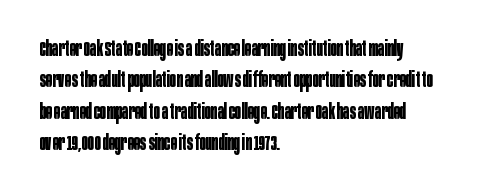
The image shows 21 px bold type, upright; set left-aligned, normal line spacing (1.5x), normal letter spacing, not underlined.
